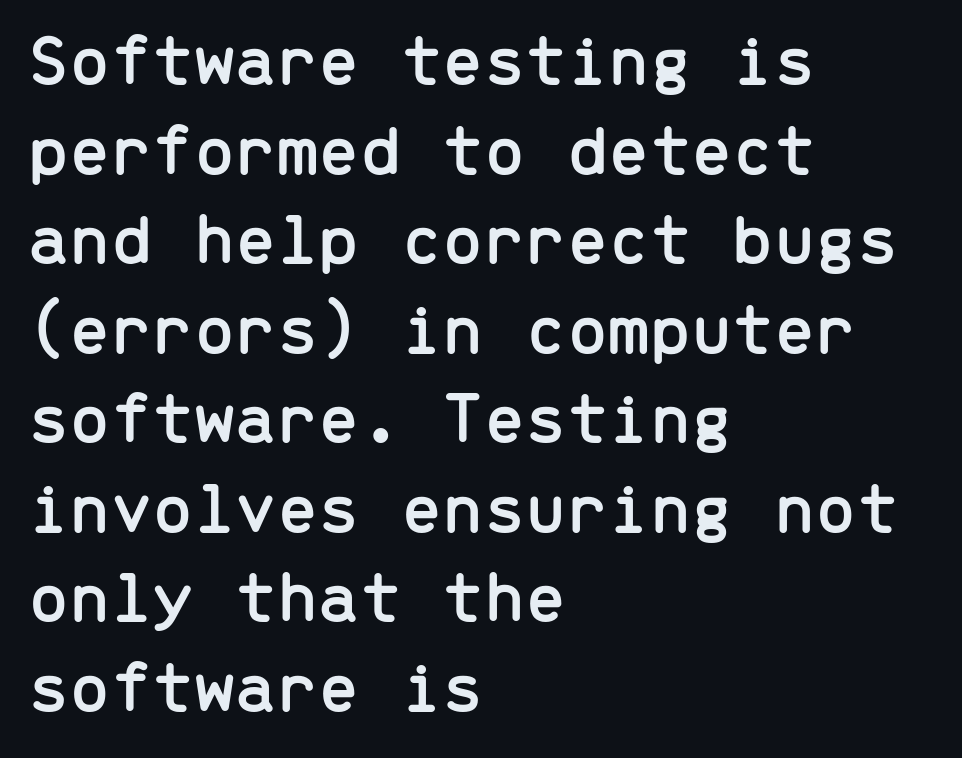
A clean baseline with only descenders dipping below it. Does the copy run flush right? No — it runs flush left. You could call the tracking neutral — neither tight nor loose. This is roman type, the default non-slanted kind. A typesetter would label this face a sans. Looks like terminal output: every glyph gets an equal slot.
